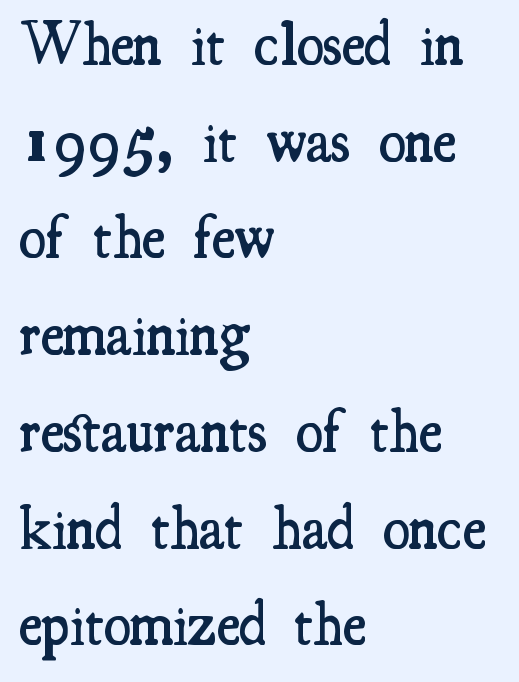
The image shows 62 px semibold, condensed serif type, upright; set left-aligned, normal line spacing (1.56x), normal letter spacing, not underlined; medium stroke contrast and a small x-height.
